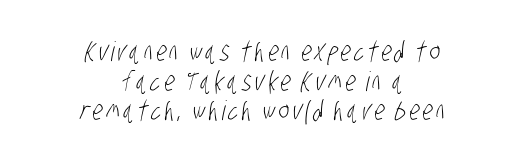
Check the space under the baseline: it is left empty. Casual observation: everything's sitting right in the middle. Heaviness? Minimal to ordinary, like unemphasized prose. Notice how descenders almost collide with the ascenders below — that's tight leading.
